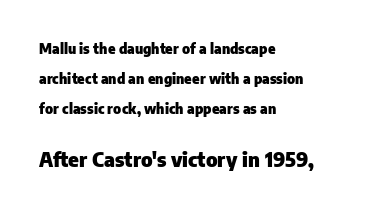
The image shows 20 px bold type, upright; set left-aligned, loose line spacing (2.16x), normal letter spacing, not underlined; the second (bottom) block is 1.43x larger.
